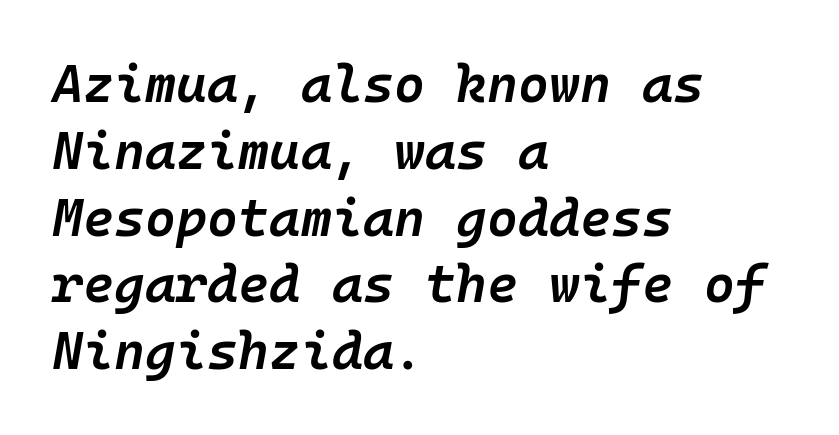
Every row of glyphs begins at an identical x-position on the left. Here the glyphs are tracked normally, forming tight word shapes. The sample has been set in demibold, a notch under bold. This sample keeps an unexceptional amount of space between lines. Posture: slanted. Nobody drew a line under any word here.
